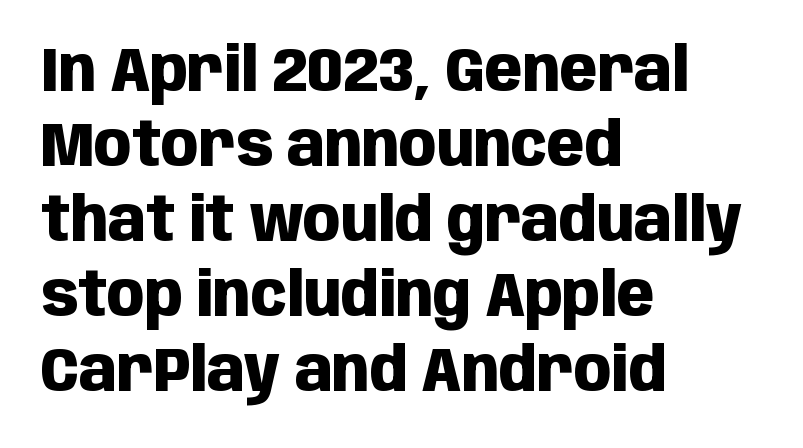
{"serif": "no", "italic": "no", "bold": "yes", "weight": "heavy", "width": "condensed", "stroke_contrast": "low", "x_height": "large", "monospaced": "no", "underline": "no", "align": "left", "line_spacing_ratio": 1.21, "letter_spacing": "normal", "letter_spacing_em": 0.0, "glyph_px": 62}
